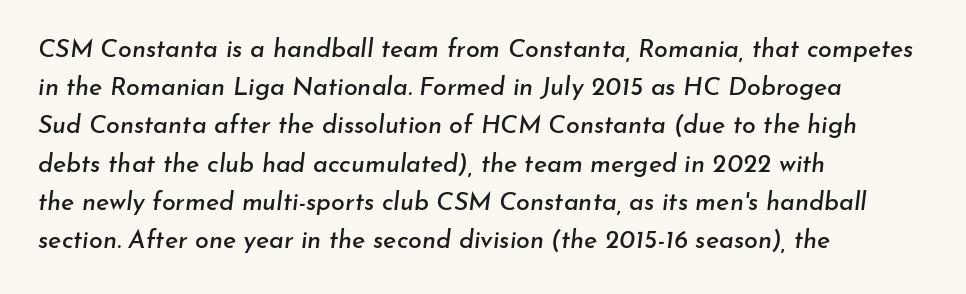
The image shows 25 px text type, italic (leaning right); set left-aligned, normal line spacing (1.53x), normal letter spacing, not underlined.
